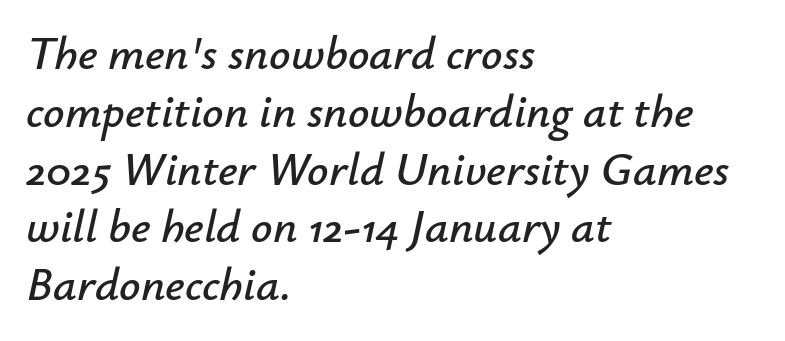
The image shows 47 px text type, italic (leaning right); set left-aligned, line spacing 1.23x, normal letter spacing, not underlined; low stroke contrast and a small x-height.
